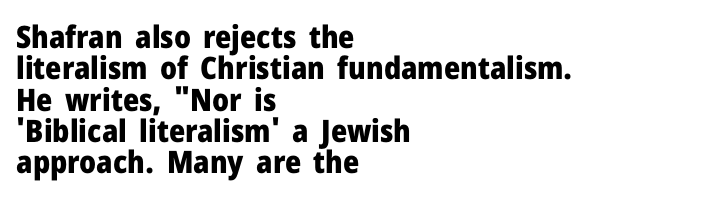
{"serif": "no", "italic": "no", "bold": "yes", "weight": "heavy", "width": "normal", "stroke_contrast": "low", "x_height": "medium", "monospaced": "no", "underline": "no", "align": "left", "line_spacing": "tight", "line_spacing_ratio": 1.01, "letter_spacing": "normal", "letter_spacing_em": 0.0, "glyph_px": 31}
